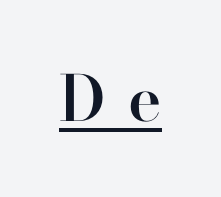
The image shows 63 px semibold serif type, upright; set unusually wide letter spacing (+0.36 em), underlined; high stroke contrast and a small x-height.
